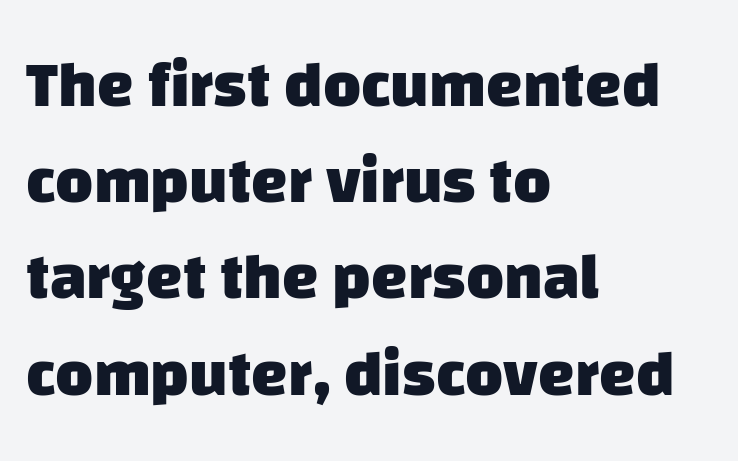
The rows are spaced the way most documents space them. Looks like regular typesetting: each glyph gets only the width it needs. No feet cap the strokes, marking this as sans-serif type. Horizontally, the lines are justified to the leading edge only. Underline: absent.
